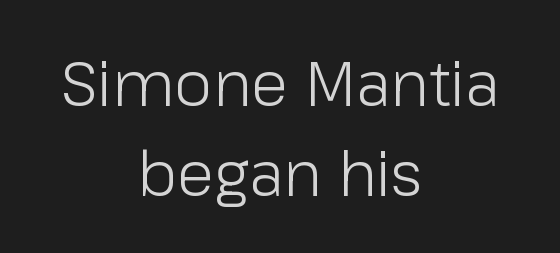
Q: Is the text bold? A: No.
Q: Is the text italic (slanted)? A: No, it is upright.
Q: Is the typeface a serif or a sans-serif typeface? A: Sans-serif.
Q: Is the text underlined? A: No.
Q: How is the paragraph aligned? A: Centered.
Q: Is the spacing between letters normal or unusually wide? A: Normal.
Q: Is the spacing between lines tight, normal or loose? A: Normal.
Q: Width (condensed, normal, or wide)? A: Normal.
Q: Stroke contrast? A: Low.
Q: x-height? A: Medium.
Q: Monospaced? A: No.
